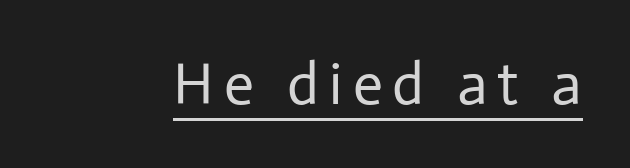
{"serif": "no", "italic": "no", "bold": "no", "weight": "regular", "width": "normal", "stroke_contrast": "low", "x_height": "medium", "monospaced": "no", "underline": "yes", "glyph_px": 59}
